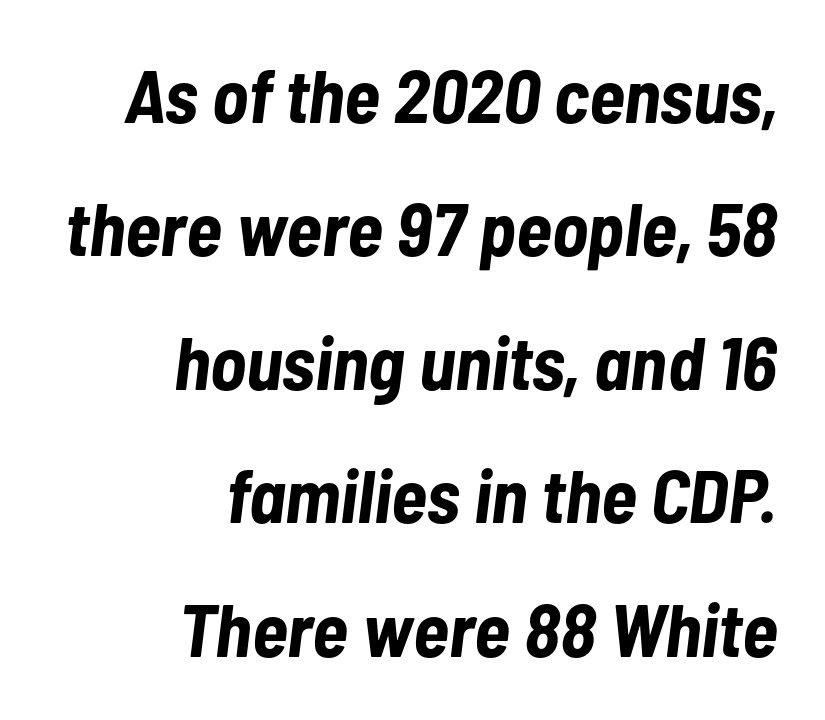
The image shows 75 px bold, condensed type, italic (leaning right); set right-aligned, line spacing 1.78x, normal letter spacing, not underlined; low stroke contrast and a medium x-height.
